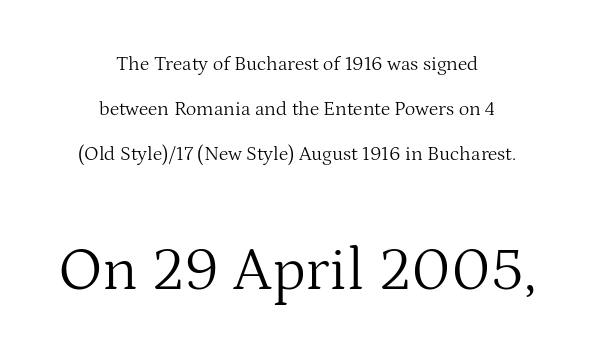
Tall strokes in this sample are plumb rather than angled. A great deal of white space separates one row of letters from the next. Descenders are the only things crossing below the line. Stroke mass is kept to a normal reading level or below. The letters carry serifs — small finishing strokes at the ends of their stems. Alignment: centered.
